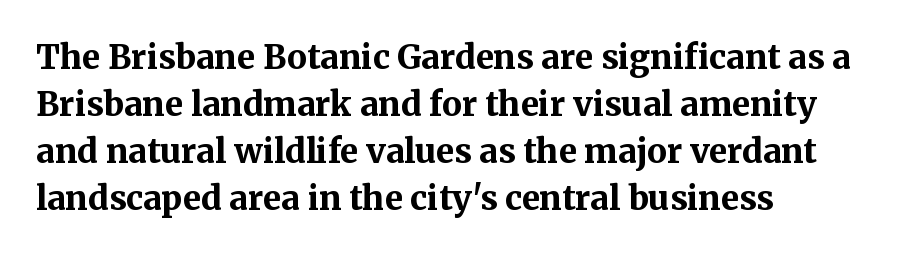
Q: Is the text bold? A: Yes.
Q: Is the text italic (slanted)? A: No, it is upright.
Q: Is the typeface a serif or a sans-serif typeface? A: Serif.
Q: Is the text underlined? A: No.
Q: How is the paragraph aligned? A: Left-aligned.
Q: Is the spacing between letters normal or unusually wide? A: Normal.
Q: Is the spacing between lines tight, normal or loose? A: Normal.
Q: Width (condensed, normal, or wide)? A: Normal.
Q: Stroke contrast? A: Medium.
Q: x-height? A: Medium.
Q: Monospaced? A: No.
